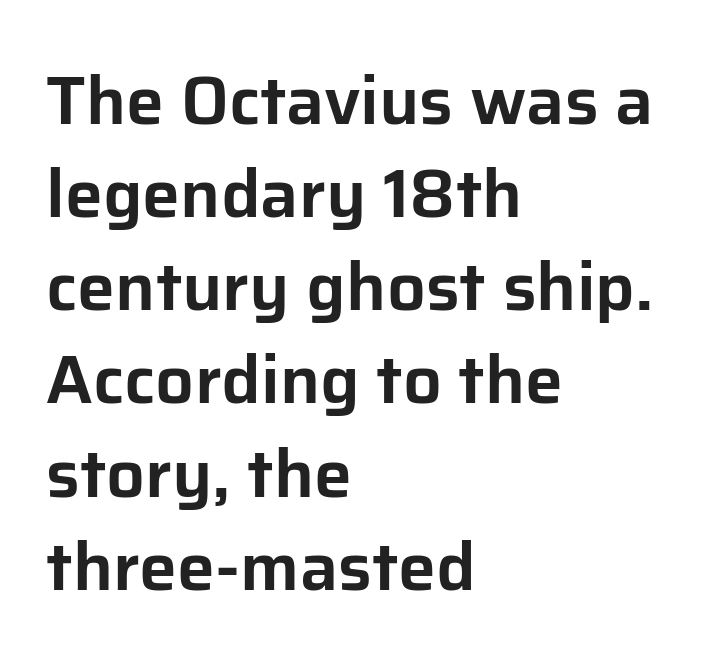
Q: Is the text italic (slanted)? A: No, it is upright.
Q: Is the typeface a serif or a sans-serif typeface? A: Sans-serif.
Q: Is the text underlined? A: No.
Q: How is the paragraph aligned? A: Left-aligned.
Q: Is the spacing between letters normal or unusually wide? A: Normal.
Q: Is the spacing between lines tight, normal or loose? A: Normal.
Q: Width (condensed, normal, or wide)? A: Normal.
Q: Stroke contrast? A: Low.
Q: x-height? A: Medium.
Q: Monospaced? A: No.
